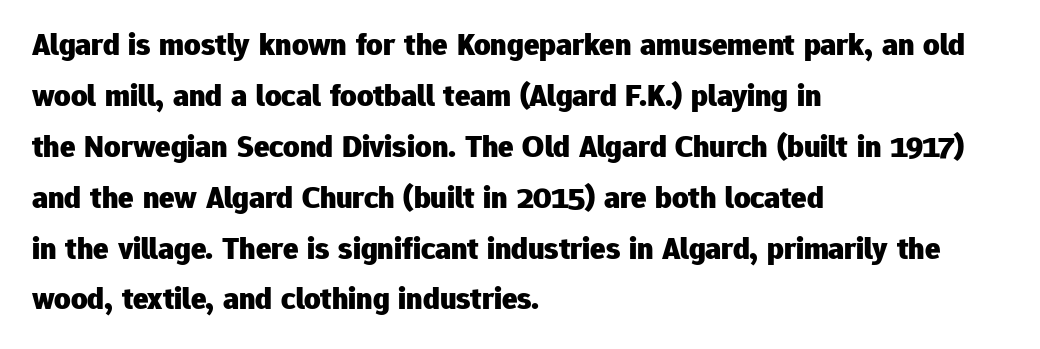
Q: Is the text bold? A: Yes.
Q: Is the text italic (slanted)? A: No, it is upright.
Q: Is the typeface a serif or a sans-serif typeface? A: Sans-serif.
Q: Is the text underlined? A: No.
Q: How is the paragraph aligned? A: Left-aligned.
Q: Is the spacing between letters normal or unusually wide? A: Normal.
Q: Is the spacing between lines tight, normal or loose? A: Normal.
Q: Width (condensed, normal, or wide)? A: Normal.
Q: Stroke contrast? A: Low.
Q: x-height? A: Medium.
Q: Monospaced? A: No.
